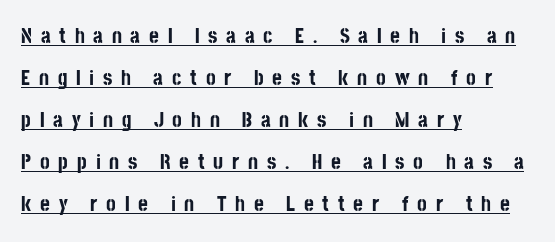
Q: Is the text bold? A: Yes.
Q: Is the text italic (slanted)? A: No, it is upright.
Q: Is the text underlined? A: Yes.
Q: How is the paragraph aligned? A: Left-aligned.
Q: Is the spacing between letters normal or unusually wide? A: Unusually wide.
Q: Is the spacing between lines tight, normal or loose? A: Loose.
